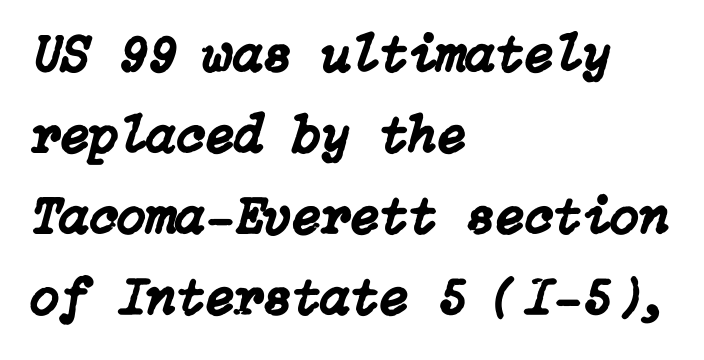
Interline gaps are of average width in this sample. Which margin do the lines hug? The left one — the right edge is uneven. An italicized treatment has been applied to the whole sample. The strip under each line holds only bare page.
